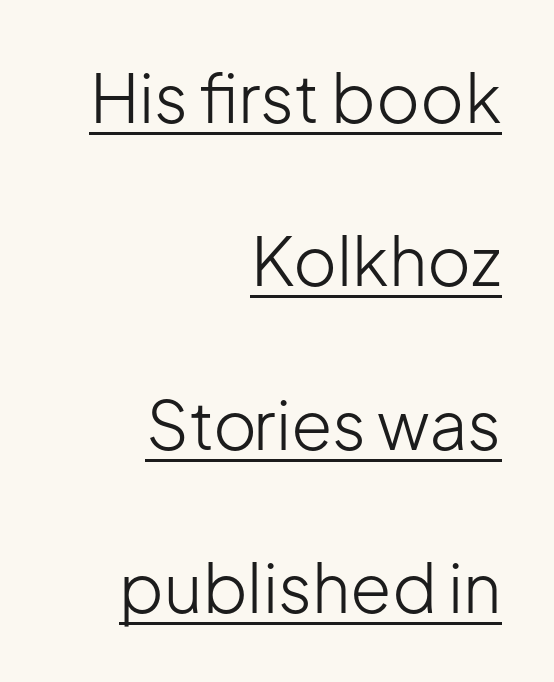
The image shows 67 px light sans-serif type, upright; set right-aligned, loose line spacing (2.44x), normal letter spacing, underlined; low stroke contrast and a medium x-height.
